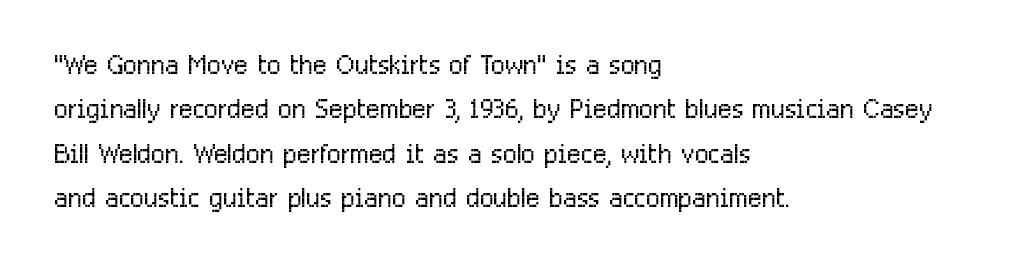
The font's upright variant was chosen for this text. Horizontally, the lines are justified to the leading edge only. Spacing verdict: proportional, widths tailored to each character. Only glyphs here, with clear space below each row. Default kerning and tracking; the words read as compact shapes.
